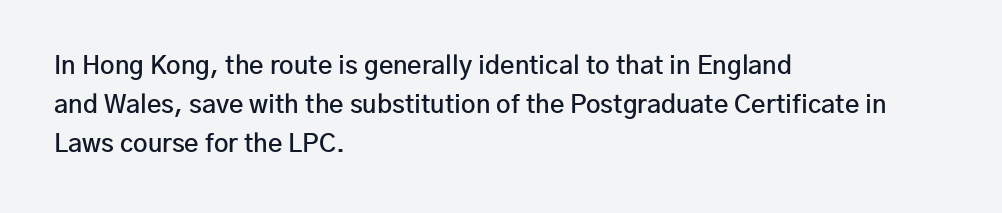
A bare baseline throughout the passage. The sample has been set in demibold, a notch under bold. The paragraph shown leans on its left margin. When letters stand straight like this, we call the style roman or upright. The space between consecutive lines is moderate.
